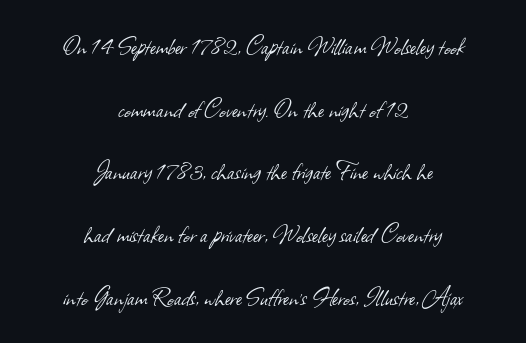
Vertical spacing — loose. Default kerning and tracking; the words read as compact shapes. The string is rendered with underlining switched off. I'd call this a sans setting — the letters go barefoot. Nothing heavy about these letters — not bold at all.
